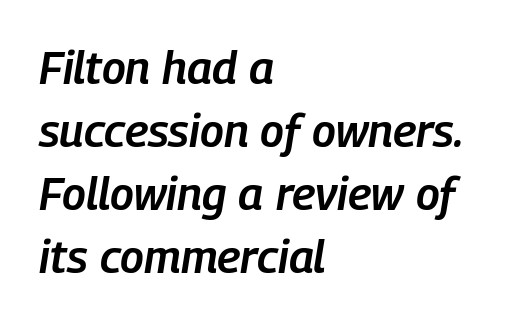
{"italic": "yes", "lean": "right", "slant_degrees": 9, "bold": "semi", "weight": "semibold", "width": "condensed", "stroke_contrast": "low", "x_height": "medium", "monospaced": "no", "underline": "no", "align": "left", "line_spacing": "normal", "line_spacing_ratio": 1.37, "letter_spacing": "normal", "letter_spacing_em": 0.0, "glyph_px": 46}
